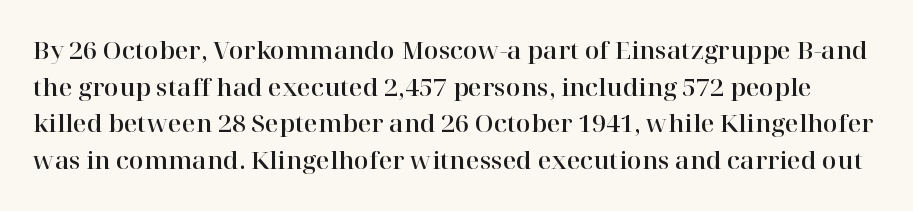
The image shows 24 px text type, upright; set normal line spacing (1.53x), normal letter spacing, not underlined.
